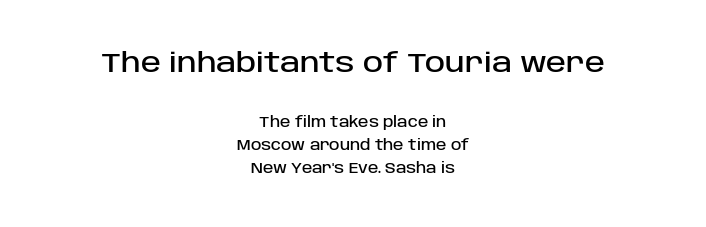
Q: Is the text italic (slanted)? A: No, it is upright.
Q: Is the text underlined? A: No.
Q: How is the paragraph aligned? A: Centered.
Q: Is the spacing between letters normal or unusually wide? A: Normal.
Q: Is the spacing between lines tight, normal or loose? A: Normal.
Q: Which block of text is set in a larger size, the first (top) or the second (bottom)? A: The first (top) one.
